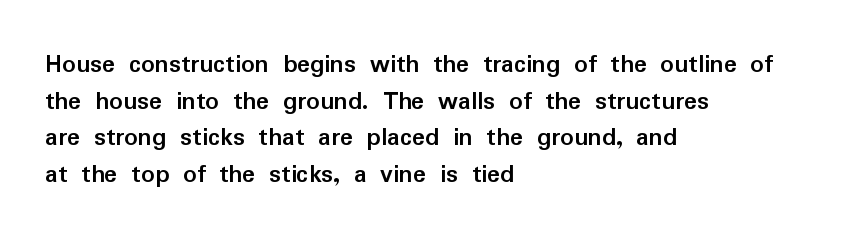
Casual observation: everything's shoved over to the left. Look at the tracking — it's just the regular setting, nothing added. The rendering uses a moderate line-height, typical for paragraphs. Decoration check: the copy has no underline. The face used here has the dense, thick strokes of a bold. The typography opts for an upright posture over an oblique one.
